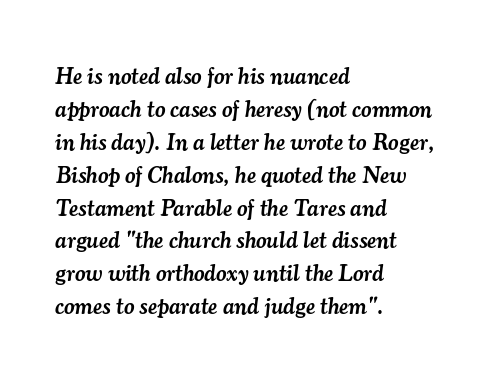
Q: Is the text bold? A: Semi-bold.
Q: Is the text italic (slanted)? A: Yes, it leans right by about 7 degrees.
Q: Is the text underlined? A: No.
Q: How is the paragraph aligned? A: Left-aligned.
Q: Is the spacing between letters normal or unusually wide? A: Normal.
Q: Is the spacing between lines tight, normal or loose? A: Normal.
